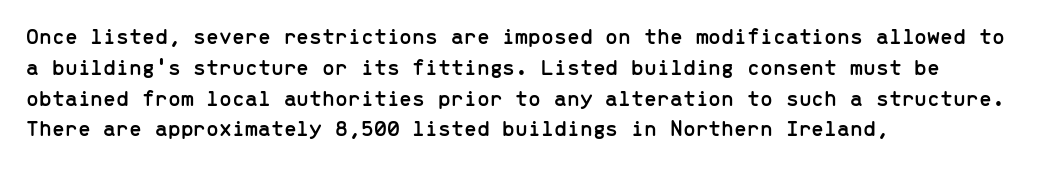
{"italic": "no", "underline": "no", "align": "left", "line_spacing": "normal", "line_spacing_ratio": 1.34, "letter_spacing": "normal", "letter_spacing_em": 0.0, "glyph_px": 23}
